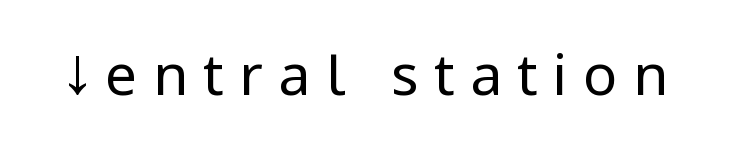
Weight class: somewhere from thin through regular. Decoration check: the copy has no underline. The rendering shows plain stroke endings on the letterforms — a sans-serif design. Inter-character spacing is expanded well beyond the font's built-in metrics. Upright lettering throughout.
